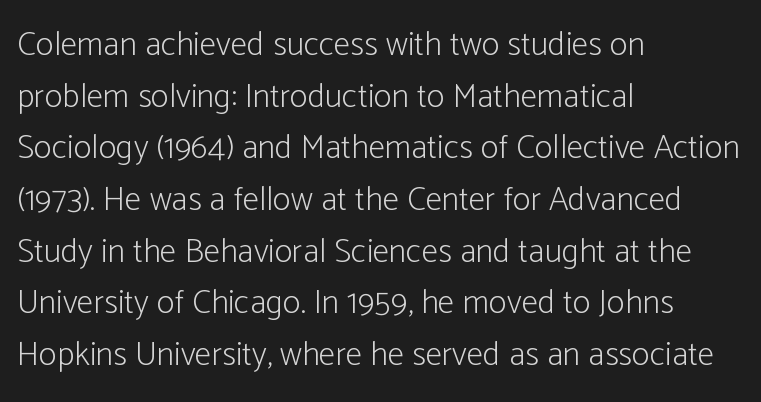
Q: Is the text bold? A: No.
Q: Is the text italic (slanted)? A: No, it is upright.
Q: Is the typeface a serif or a sans-serif typeface? A: Sans-serif.
Q: Is the text underlined? A: No.
Q: How is the paragraph aligned? A: Left-aligned.
Q: Is the spacing between letters normal or unusually wide? A: Normal.
Q: Is the spacing between lines tight, normal or loose? A: Normal.
Q: Width (condensed, normal, or wide)? A: Condensed.
Q: Stroke contrast? A: Low.
Q: x-height? A: Medium.
Q: Monospaced? A: No.
